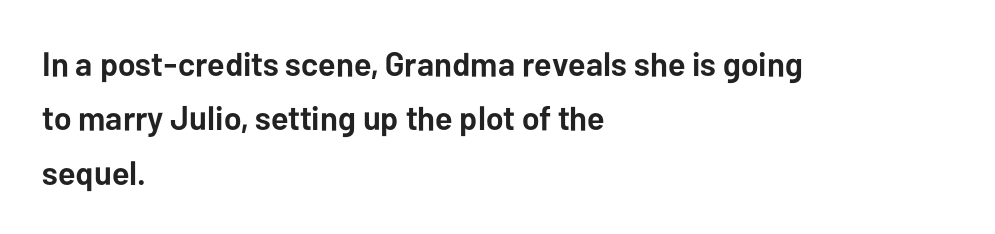
This is roman type, the default non-slanted kind. Check where the strokes stop: nothing finishes them off — pure sans. Do the characters align in a grid? No, the font is proportional. A clean baseline with only descenders dipping below it.
